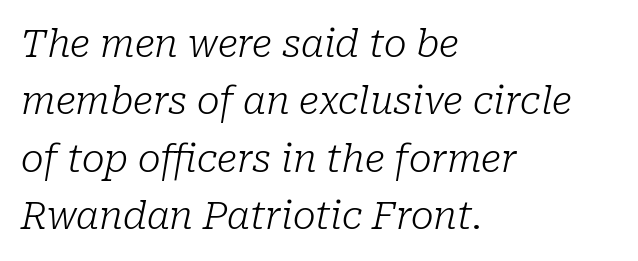
Heft: none added — not bold. No word sits above an underline. The rendering uses natural spacing where letterforms have individual widths. Regular leading. Old-style or modern, the face here clearly has serifs. Nobody touched the tracking dial on this one.
